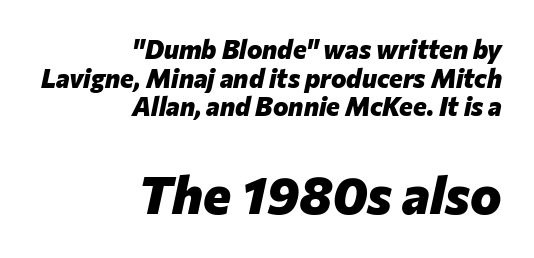
Is the type slanted? Yes — the strokes lean at a clear angle. Caption: standard tracking, unaltered. The face used here appears at its bigger size in the lower chunk. These lines are rendered in a variable-pitch font.
